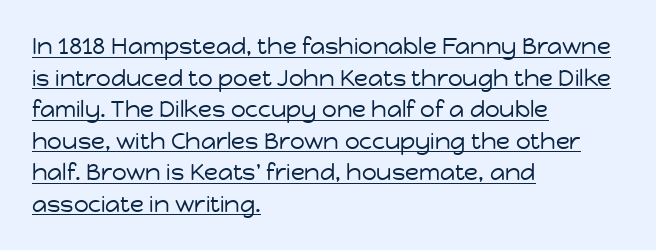
Q: Is the text bold? A: No.
Q: Is the text italic (slanted)? A: No, it is upright.
Q: Is the text underlined? A: Yes.
Q: How is the paragraph aligned? A: Left-aligned.
Q: Is the spacing between letters normal or unusually wide? A: Normal.
Q: Is the spacing between lines tight, normal or loose? A: Normal.
